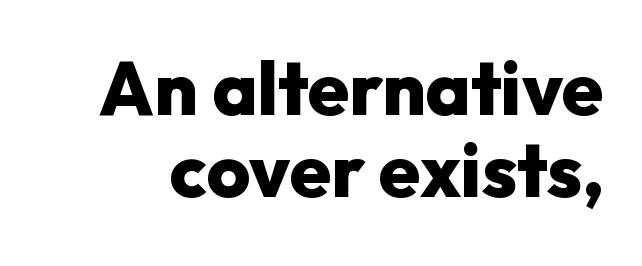
{"serif": "no", "italic": "no", "bold": "yes", "weight": "heavy", "width": "normal", "stroke_contrast": "low", "x_height": "medium", "monospaced": "no", "underline": "no", "line_spacing": "tight", "line_spacing_ratio": 1.09, "letter_spacing": "normal", "letter_spacing_em": 0.0, "glyph_px": 75}
